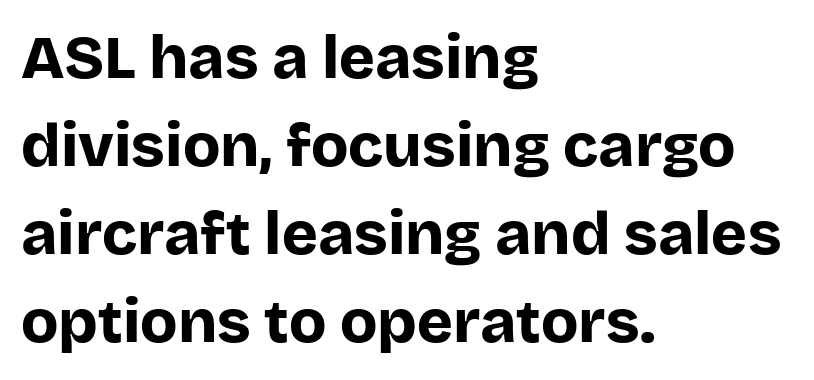
The image shows 61 px bold sans-serif type, upright; set left-aligned, normal line spacing (1.44x), normal letter spacing, not underlined; low stroke contrast and a large x-height.
